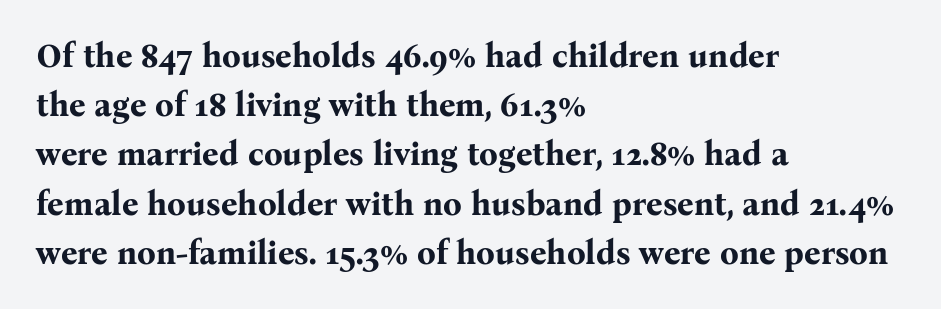
I'd describe the lettering as bold — thick and assertive. Spacing verdict: proportional, widths tailored to each character. Typeset ragged right — the left edge is the straight one. Default kerning and tracking; the words read as compact shapes.
